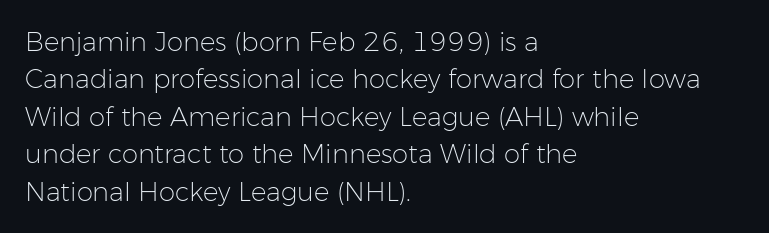
Is the letter spacing exaggerated? No — it looks like the ordinary default. This block has exactly the height ordinary leading produces. This is the regular roman posture of the typeface. Weight: not bold — regular or lighter.
